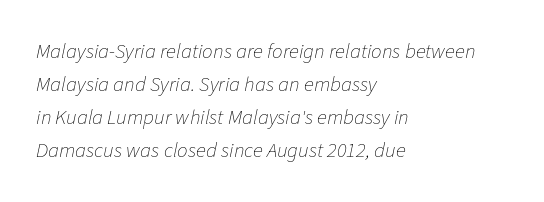
Compared with ordinary roman type, these characters are visibly tilted. The passage shown has conventional tracking throughout. The vertical gap from one line to the next is medium. The words here are not underlined. The letterforms sit at book weight or below. If you drew a ruler down the left edge, every line would touch it.
